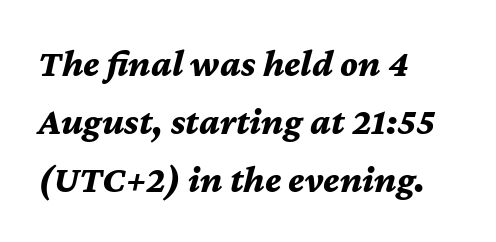
The image shows 38 px bold type, italic (leaning right); set left-aligned, normal line spacing (1.53x), normal letter spacing, not underlined; medium stroke contrast and a medium x-height.
